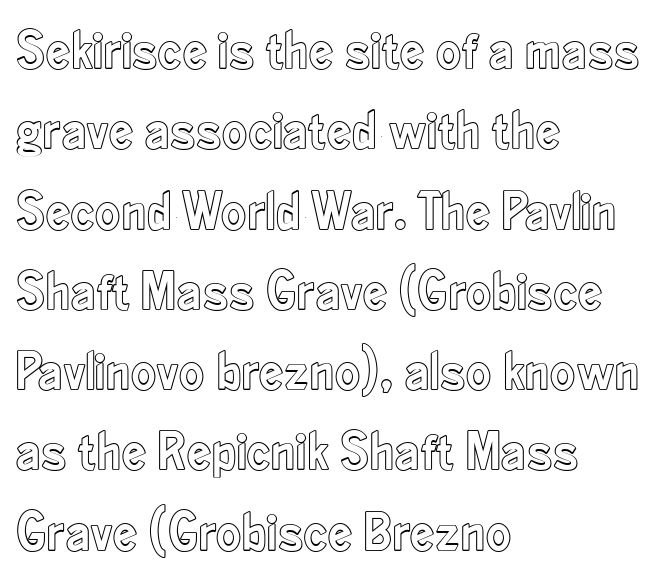
Q: Is the text italic (slanted)? A: No, it is upright.
Q: Is the text underlined? A: No.
Q: How is the paragraph aligned? A: Left-aligned.
Q: Is the spacing between letters normal or unusually wide? A: Normal.
Q: Is the spacing between lines tight, normal or loose? A: Normal.
Q: Width (condensed, normal, or wide)? A: Condensed.
Q: x-height? A: Small.
Q: Monospaced? A: No.
